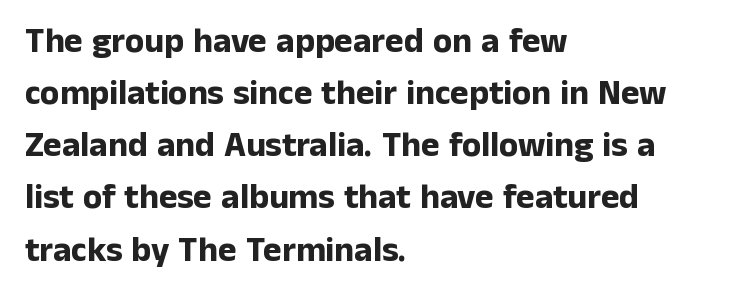
The image shows 35 px bold sans-serif type, upright; set left-aligned, normal line spacing (1.49x), normal letter spacing, not underlined; low stroke contrast and a medium x-height.
